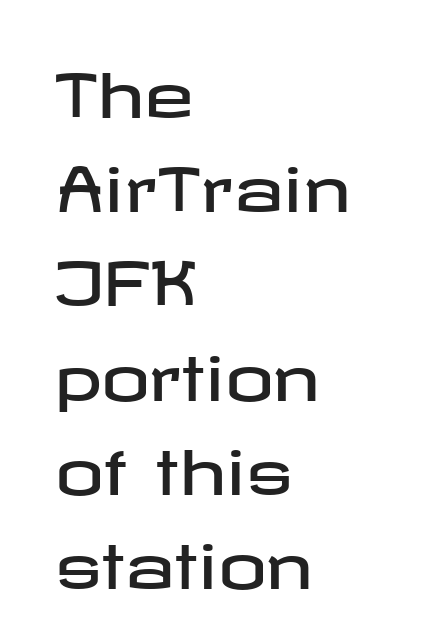
The image shows 60 px wide sans-serif type, upright; set left-aligned, normal line spacing (1.57x), normal letter spacing, not underlined; low stroke contrast and a medium x-height.
